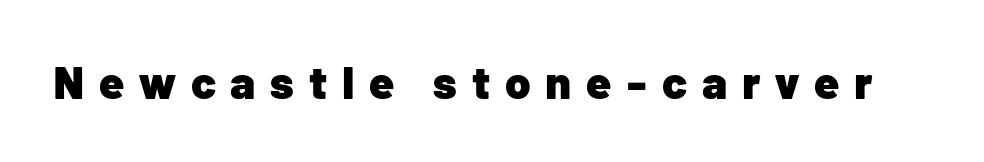
The image shows 46 px heavy sans-serif type, upright; set unusually wide letter spacing (+0.32 em), not underlined; low stroke contrast and a medium x-height.
